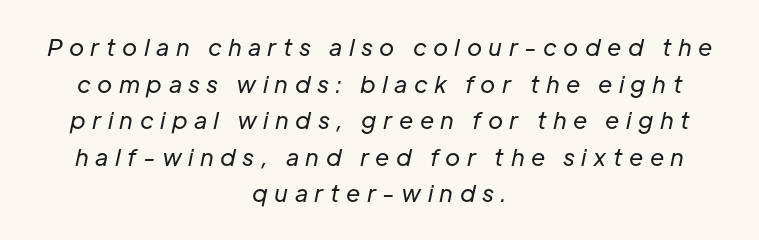
The passage shown is not bold in any degree. Someone cranked the tracking dial way up on this one. Would a proofreader flag this as italicized? Yes. Bare-footed words on every line. Visually the block forms a symmetrical silhouette, jagged on both flanks.
